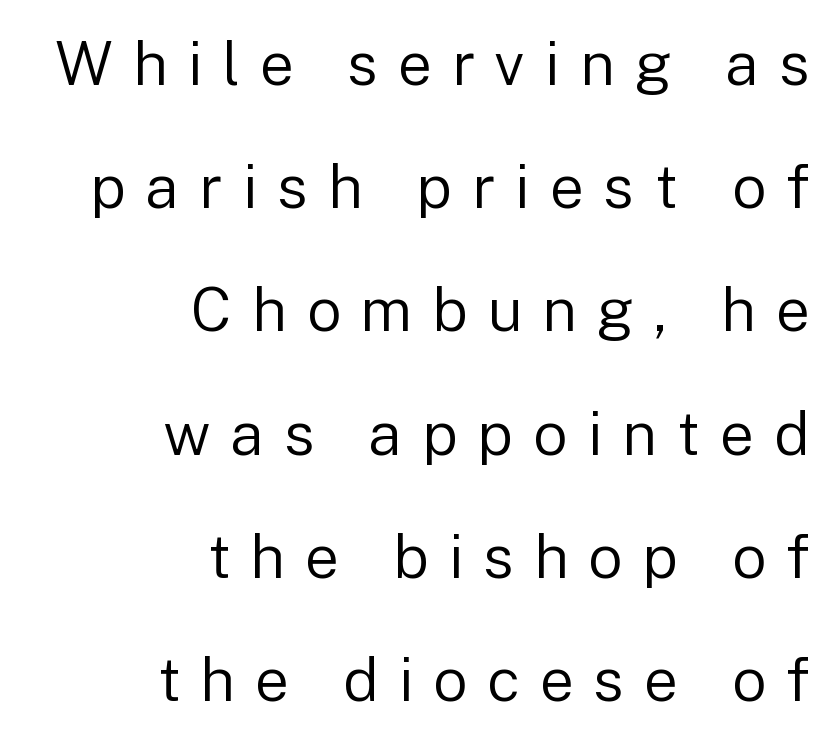
The image shows 61 px regular-weight sans-serif type, upright; set right-aligned, loose line spacing (2.02x), unusually wide letter spacing (+0.32 em), not underlined; low stroke contrast and a medium x-height.
